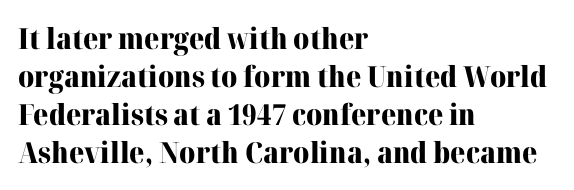
Q: Is the text bold? A: Yes.
Q: Is the text italic (slanted)? A: No, it is upright.
Q: Is the typeface a serif or a sans-serif typeface? A: Serif.
Q: Is the text underlined? A: No.
Q: How is the paragraph aligned? A: Left-aligned.
Q: Is the spacing between letters normal or unusually wide? A: Normal.
Q: Is the spacing between lines tight, normal or loose? A: Normal.
Q: Width (condensed, normal, or wide)? A: Normal.
Q: Stroke contrast? A: High.
Q: x-height? A: Medium.
Q: Monospaced? A: No.
